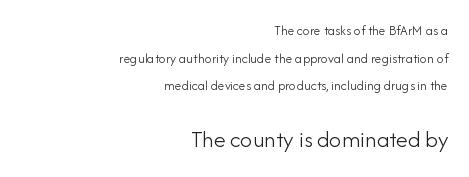
{"italic": "no", "bold": "no", "underline": "no", "align": "right", "line_spacing": "loose", "line_spacing_ratio": 1.98, "letter_spacing": "normal", "letter_spacing_em": 0.0, "larger_block": "second", "size_ratio": 1.71, "glyph_px": 24}
